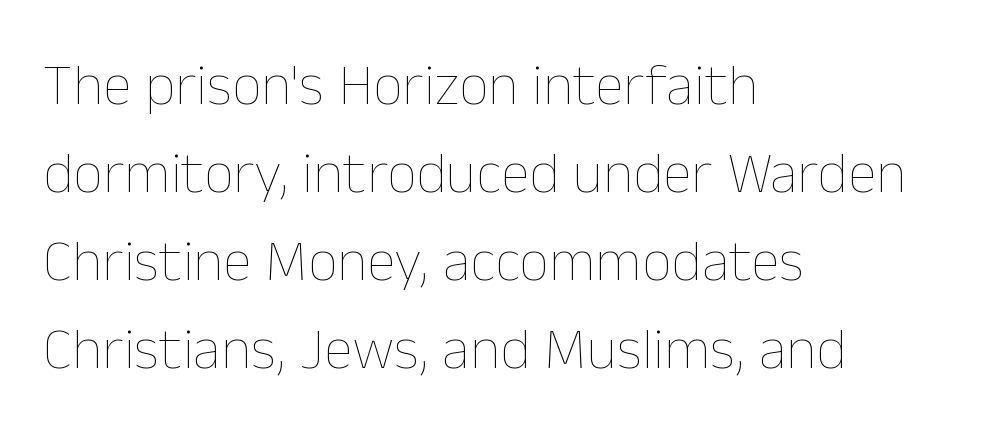
{"italic": "no", "bold": "no", "weight": "thin", "width": "normal", "stroke_contrast": "low", "x_height": "medium", "monospaced": "no", "underline": "no", "align": "left", "line_spacing": "normal", "line_spacing_ratio": 1.49, "letter_spacing": "normal", "letter_spacing_em": 0.0, "glyph_px": 59}
